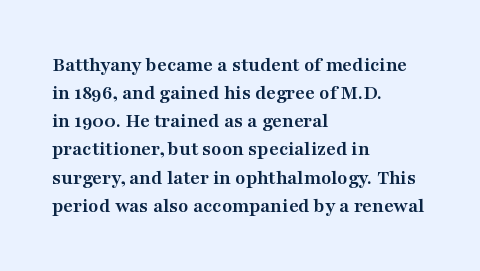
{"italic": "no", "bold": "yes", "underline": "no", "align": "left", "line_spacing": "normal", "line_spacing_ratio": 1.34, "letter_spacing": "normal", "letter_spacing_em": 0.0, "glyph_px": 21}
